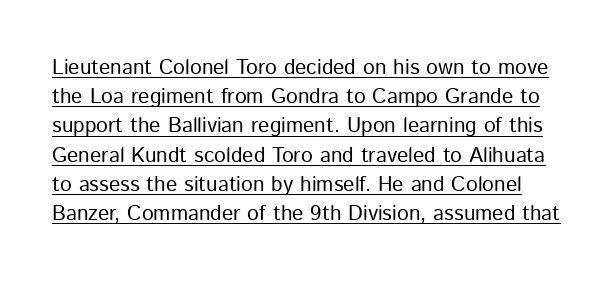
The lettering is marked with a stroke running underneath it. Look at the tracking — it's just the regular setting, nothing added. The weight would be labelled regular, book, light, or lighter still. These lines sit exactly where default settings would place them. Unlike italic type, these characters show no tilt at all.
